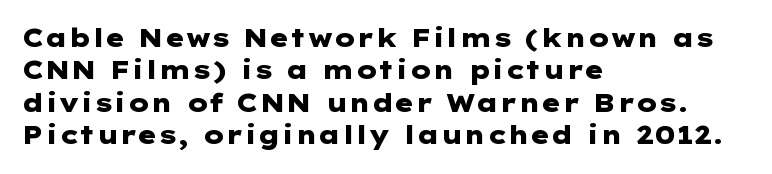
A typesetter would mark this as roman, not italic. The strokes are fattened all the way to bold. Beneath every word, the page is bare. The letters sit at their default tracking, neither squeezed nor spread. Notice how the passage keeps a crisp vertical edge on the left only. The lines sit at an ordinary, default distance from one another.
